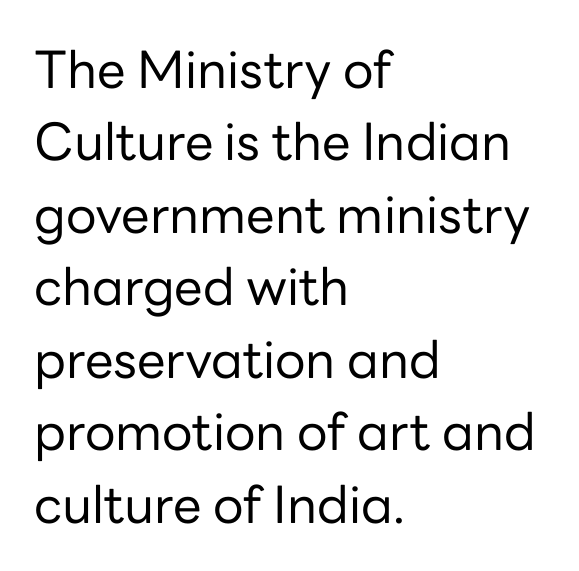
The image shows 51 px regular-weight sans-serif type, upright; set left-aligned, normal line spacing (1.42x), normal letter spacing, not underlined; low stroke contrast and a medium x-height.
